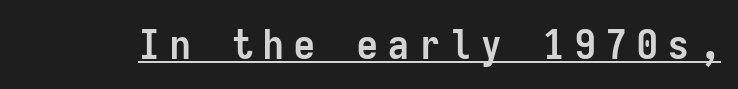
Grotesque or geometric, the face here clearly has no serifs. There is plenty of visible air inserted between adjacent glyphs. Note the uniform advance width — an 'i' takes as much space as an 'm'. Style check: upright.
